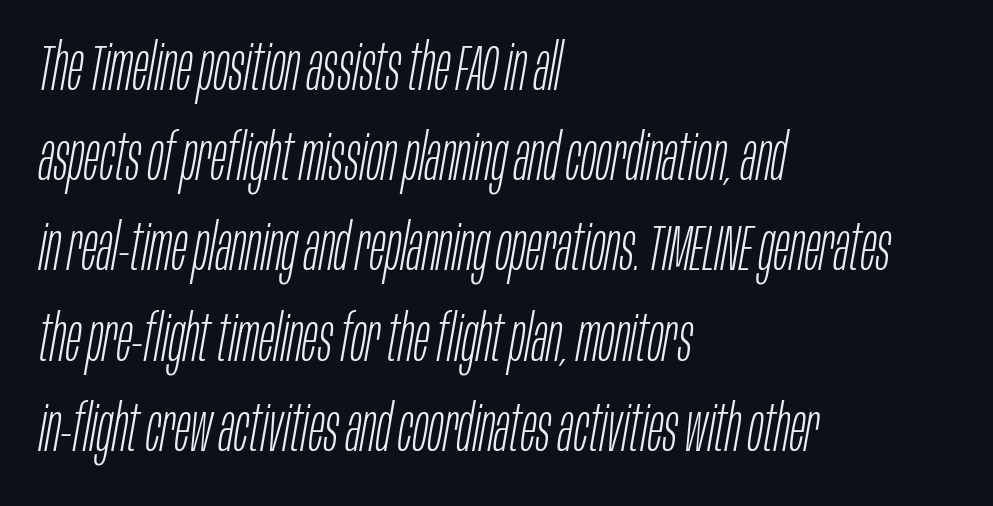
The ragged edge is on the right, which tells us the setting is flush left. An italicized treatment has been applied to the whole sample. Rule under the text: the space is simply empty. The passage shown is typed in a proportional face where columns would drift. A typesetter would call this zero additional tracking. Weight: regular or lighter.
